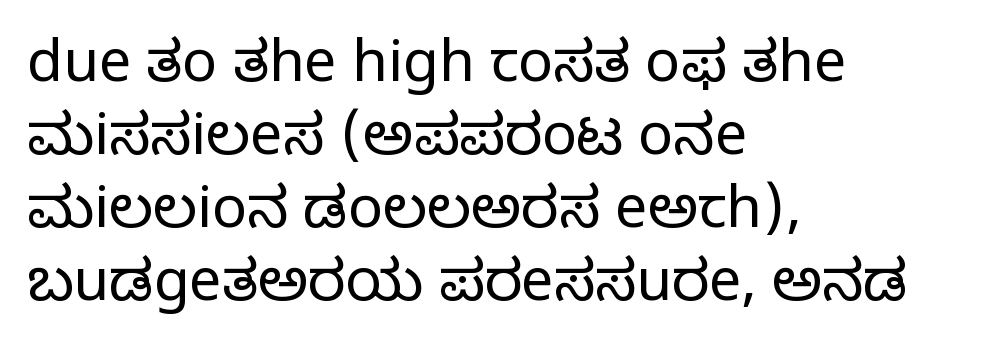
{"serif": "yes", "italic": "no", "bold": "no", "weight": "regular", "width": "normal", "stroke_contrast": "low", "x_height": "large", "monospaced": "no", "underline": "no", "align": "left", "line_spacing": "normal", "line_spacing_ratio": 1.26, "letter_spacing": "normal", "letter_spacing_em": 0.0, "glyph_px": 58}
